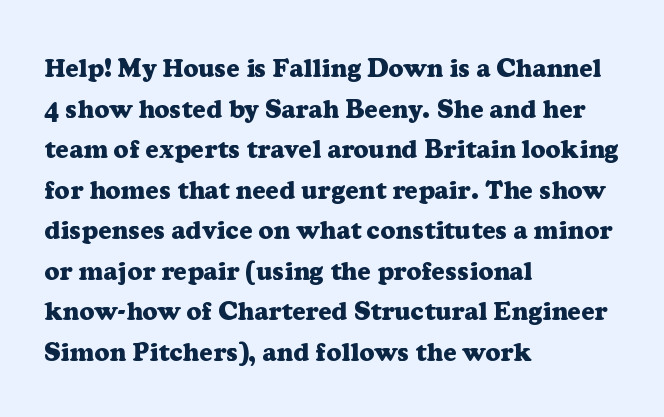
The image shows 26 px bold type, upright; set left-aligned, normal line spacing (1.56x), normal letter spacing, not underlined.
